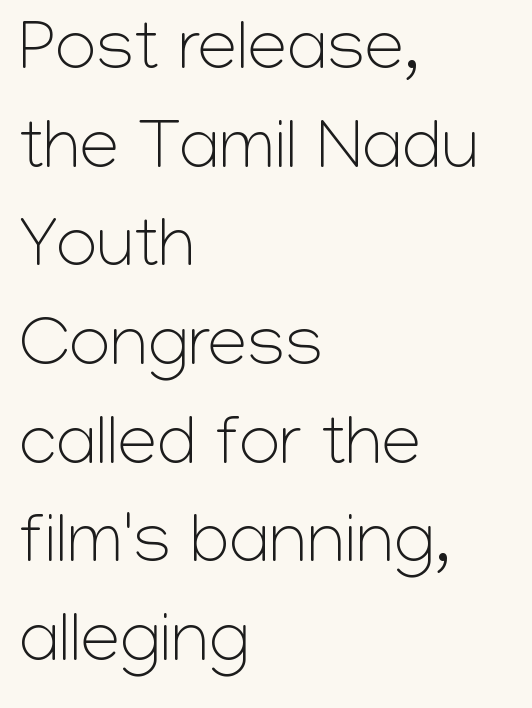
The image shows 71 px light sans-serif type, upright; set left-aligned, normal line spacing (1.39x), normal letter spacing, not underlined; low stroke contrast and a medium x-height.
